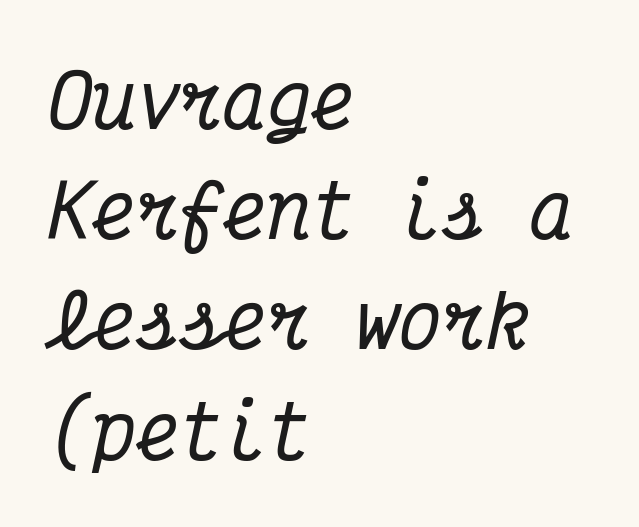
Q: Is the text italic (slanted)? A: Yes, it leans right by about 12 degrees.
Q: Is the typeface a serif or a sans-serif typeface? A: Serif.
Q: Is the text underlined? A: No.
Q: How is the paragraph aligned? A: Left-aligned.
Q: Is the spacing between letters normal or unusually wide? A: Normal.
Q: Is the spacing between lines tight, normal or loose? A: Normal.
Q: Width (condensed, normal, or wide)? A: Condensed.
Q: Stroke contrast? A: Medium.
Q: x-height? A: Medium.
Q: Monospaced? A: Yes.
